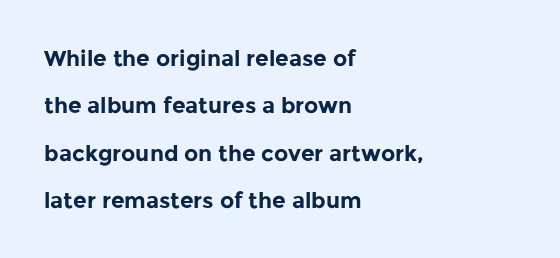
{"italic": "no", "bold": "yes", "underline": "no", "align": "left", "line_spacing": "loose", "line_spacing_ratio": 2.15, "letter_spacing": "normal", "letter_spacing_em": 0.0, "glyph_px": 22}
